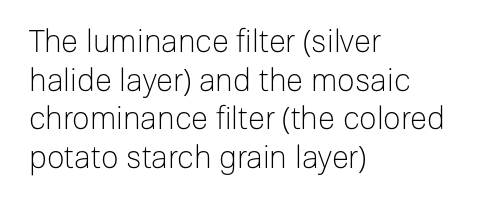
The image shows 31 px light sans-serif type, upright; set left-aligned, normal line spacing (1.25x), normal letter spacing, not underlined; low stroke contrast and a medium x-height.
